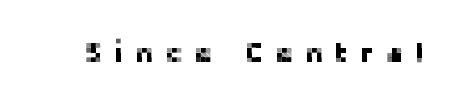
The image shows 28 px sans-serif type, upright; set unusually wide letter spacing (+0.4 em), not underlined; low stroke contrast and a medium x-height.
